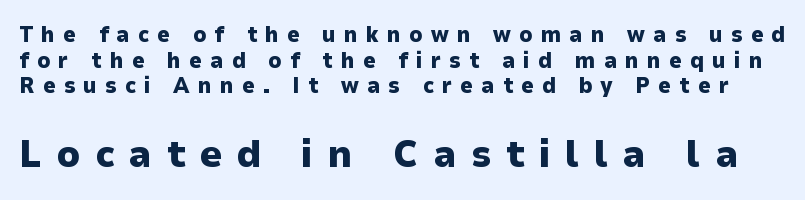
The image shows 39 px heavy sans-serif type, upright; set line spacing 1.16x, unusually wide letter spacing (+0.37 em), not underlined; the second (bottom) block is 1.77x larger; low stroke contrast and a medium x-height.
